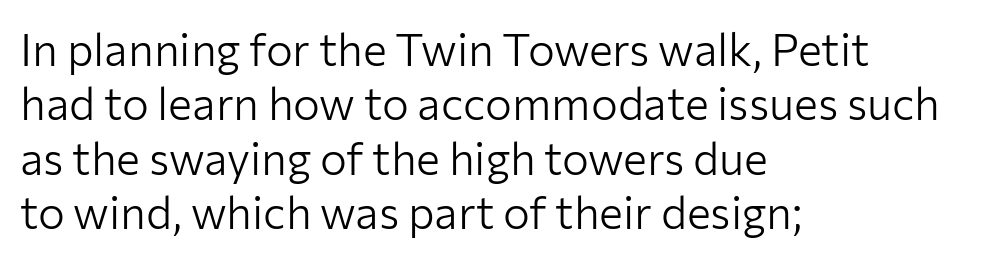
The image shows 45 px light sans-serif type, upright; set left-aligned, line spacing 1.21x, normal letter spacing, not underlined; low stroke contrast and a medium x-height.
